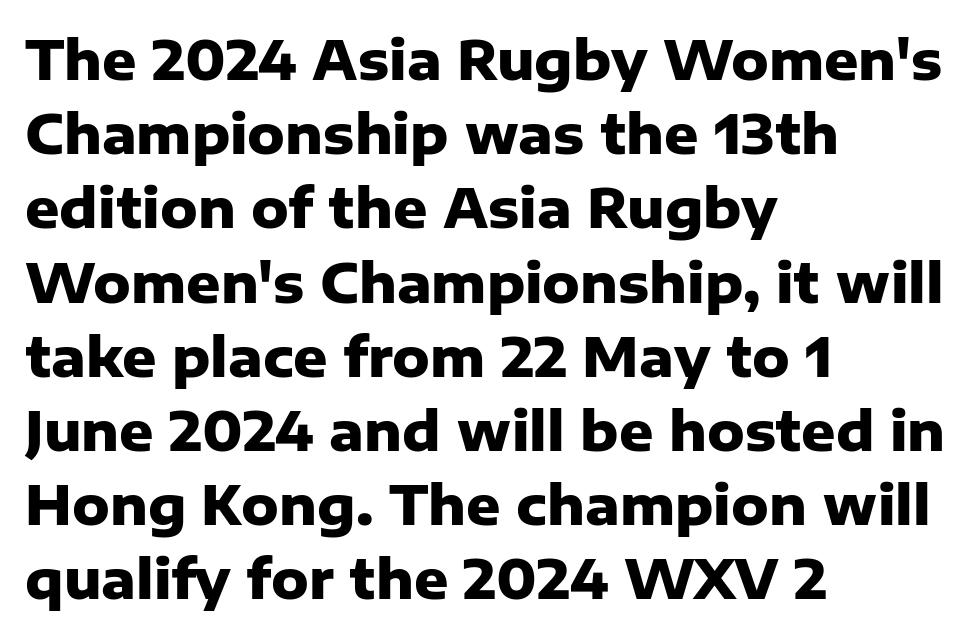
Q: Is the text bold? A: Yes.
Q: Is the text italic (slanted)? A: No, it is upright.
Q: Is the typeface a serif or a sans-serif typeface? A: Sans-serif.
Q: Is the text underlined? A: No.
Q: How is the paragraph aligned? A: Left-aligned.
Q: Is the spacing between letters normal or unusually wide? A: Normal.
Q: Is the spacing between lines tight, normal or loose? A: Normal.
Q: Width (condensed, normal, or wide)? A: Normal.
Q: Stroke contrast? A: Low.
Q: x-height? A: Medium.
Q: Monospaced? A: No.
